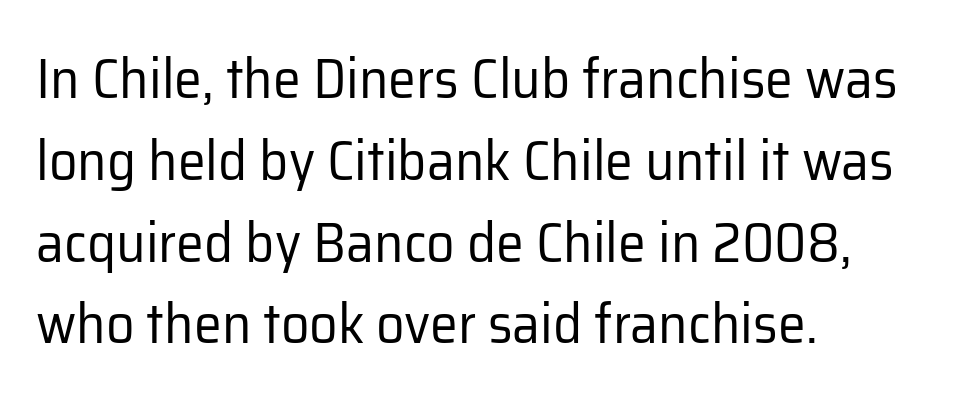
The image shows 56 px regular-weight sans-serif type, upright; set left-aligned, normal line spacing (1.46x), normal letter spacing, not underlined; low stroke contrast and a medium x-height.
